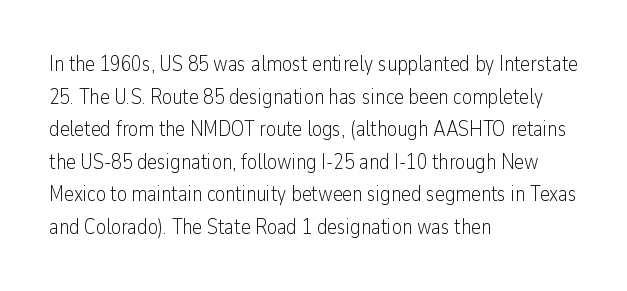
The image shows 21 px text type, upright; set left-aligned, normal line spacing (1.55x), normal letter spacing, not underlined.
